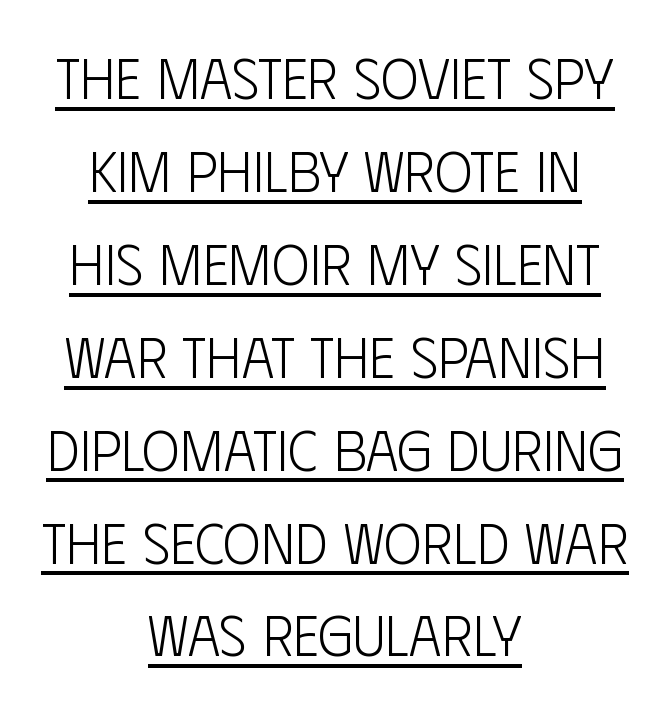
The image shows 57 px light, condensed sans-serif type, upright; set centered, normal line spacing (1.63x), normal letter spacing, underlined; low stroke contrast and a large x-height.
